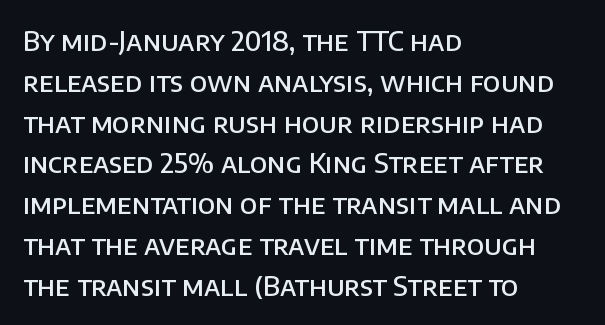
{"italic": "no", "bold": "semi", "underline": "no", "align": "left", "line_spacing": "normal", "line_spacing_ratio": 1.51, "letter_spacing": "normal", "letter_spacing_em": 0.0, "glyph_px": 27}
